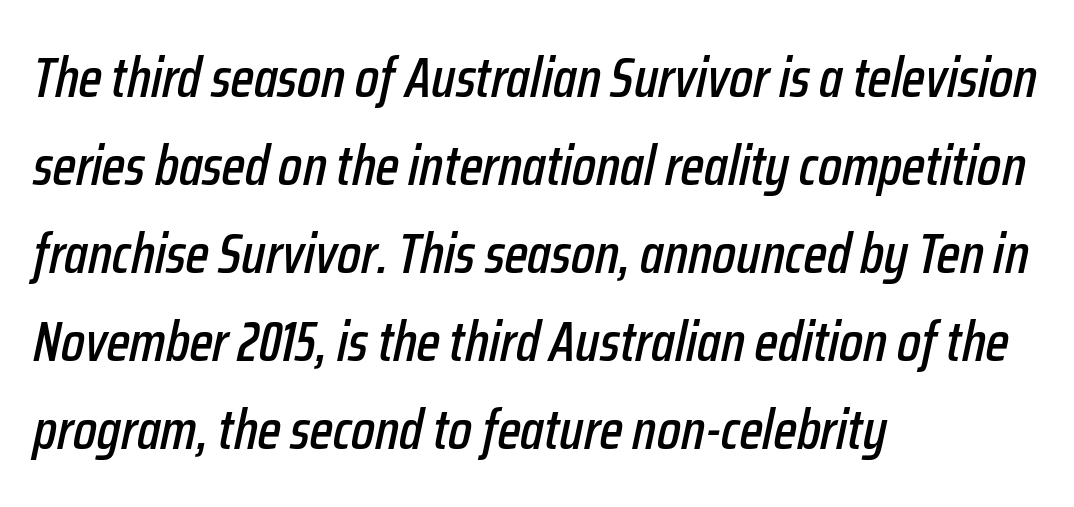
The image shows 56 px condensed type, italic (leaning right); set left-aligned, normal line spacing (1.57x), normal letter spacing, not underlined; low stroke contrast and a medium x-height.
